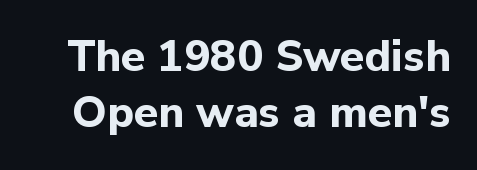
The image shows 44 px bold sans-serif type, upright; set normal line spacing (1.28x), normal letter spacing, not underlined; low stroke contrast and a medium x-height.
